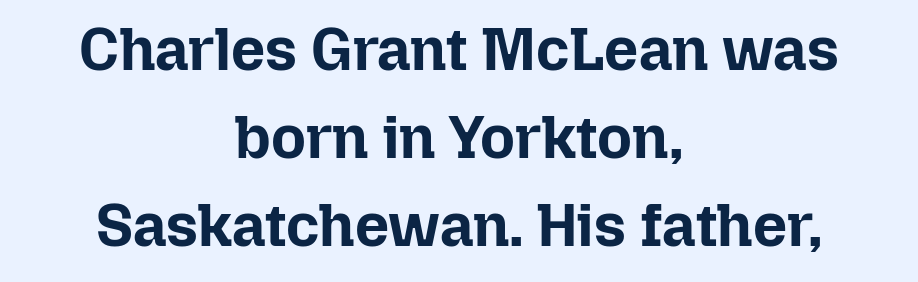
Honestly, the letter spacing is just normal — you wouldn't notice it. Think of a printed novel: that variable character pitch is what you see here. Quick note: underline off. The paragraph has two soft edges and a firm central axis. The passage shown is emphatically bold. You can tell it's not italic because the verticals are truly vertical.
